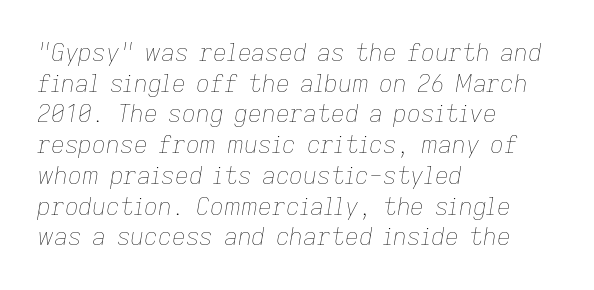
{"italic": "yes", "lean": "right", "slant_degrees": 9, "bold": "no", "underline": "no", "align": "left", "line_spacing": "normal", "line_spacing_ratio": 1.28, "letter_spacing": "normal", "letter_spacing_em": 0.0, "glyph_px": 24}
